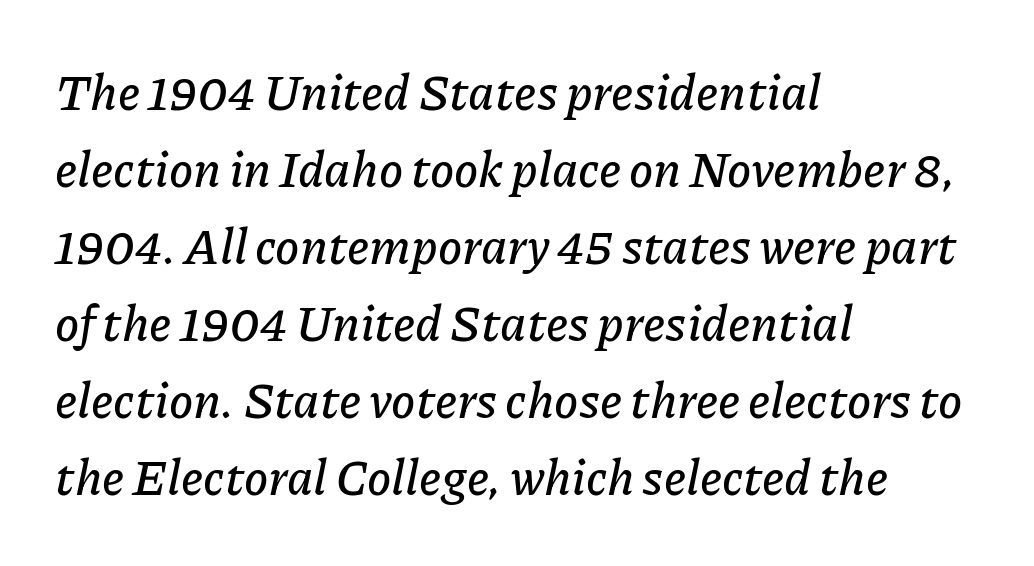
The image shows 49 px text type, italic (leaning right); set left-aligned, normal line spacing (1.57x), normal letter spacing, not underlined; low stroke contrast and a medium x-height.
